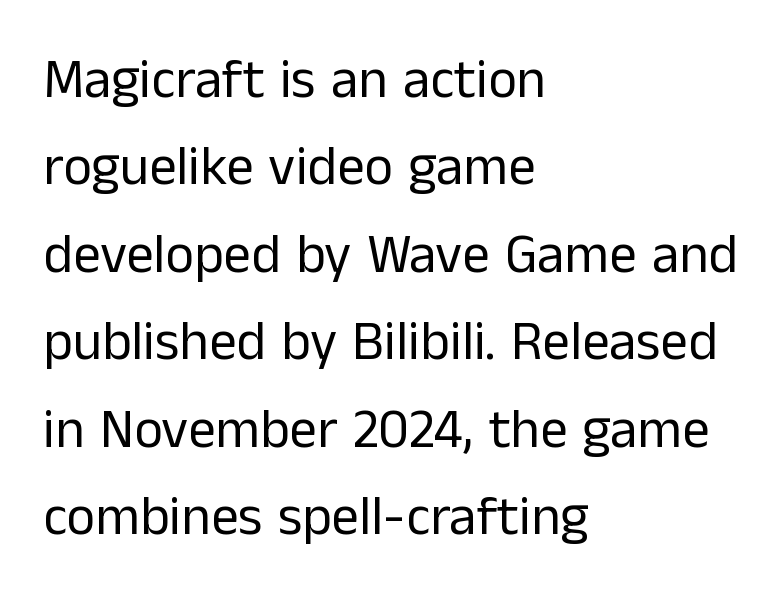
The image shows 55 px regular-weight sans-serif type, upright; set left-aligned, normal line spacing (1.59x), normal letter spacing, not underlined; low stroke contrast and a medium x-height.
